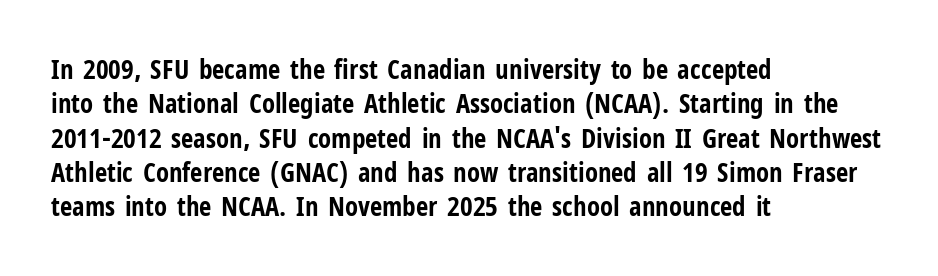
Q: Is the text bold? A: Yes.
Q: Is the text italic (slanted)? A: No, it is upright.
Q: Is the text underlined? A: No.
Q: How is the paragraph aligned? A: Left-aligned.
Q: Is the spacing between letters normal or unusually wide? A: Normal.
Q: Is the spacing between lines tight, normal or loose? A: Normal.
